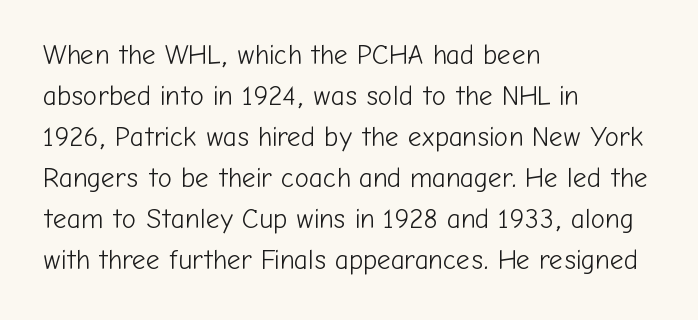
The image shows 27 px text type, upright; set left-aligned, normal line spacing (1.52x), normal letter spacing, not underlined.
